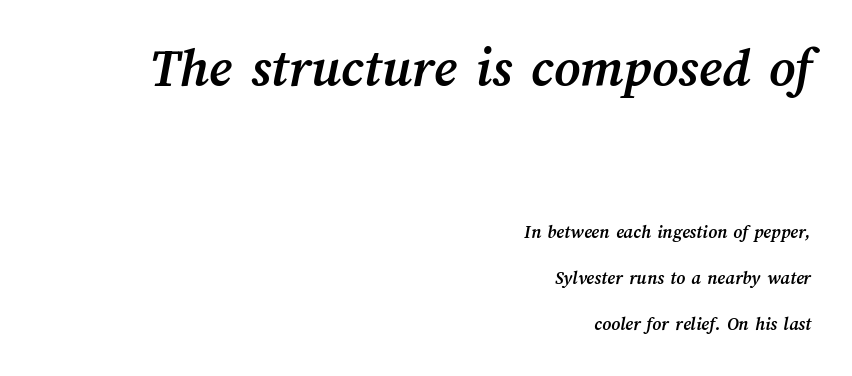
Glance below the letters and you will spot only blank space. Short note: letters normally spaced. Character widths vary here, with narrow letters taking less room than wide ones. How heavy is the stroke? Heavy — this is a bold. The vertical gap from one line to the next is large.
